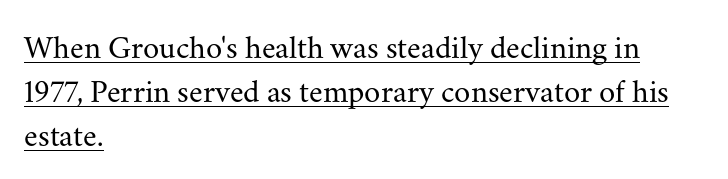
Style check: upright. Heaviness? Minimal to ordinary, like unemphasized prose. What stands out about the letter spacing? Nothing — it is the standard amount. The letters advance in unequal steps, a hallmark of proportional type. Each line of the rendering has a horizontal stroke beneath the glyphs.
